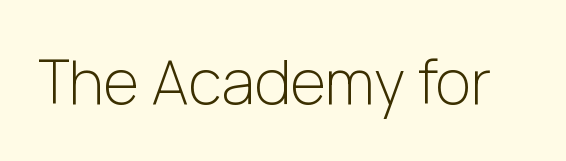
The image shows 61 px light sans-serif type, upright; set normal letter spacing, not underlined; low stroke contrast and a medium x-height.
